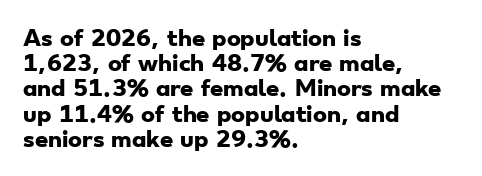
{"bold": "yes", "underline": "no", "align": "left", "line_spacing_ratio": 1.2, "letter_spacing": "normal", "letter_spacing_em": 0.0, "glyph_px": 21}
